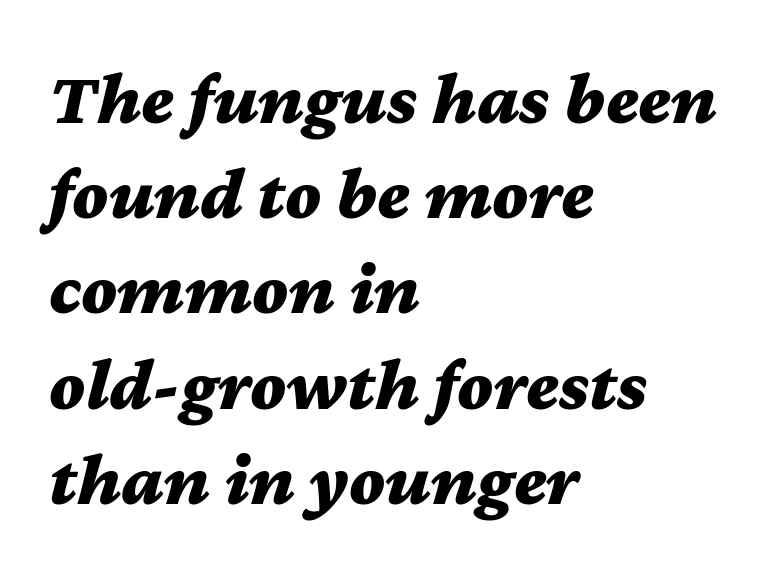
{"italic": "yes", "lean": "right", "slant_degrees": 12, "bold": "yes", "weight": "bold", "width": "wide", "stroke_contrast": "medium", "x_height": "medium", "monospaced": "no", "underline": "no", "align": "left", "line_spacing": "normal", "line_spacing_ratio": 1.27, "letter_spacing": "normal", "letter_spacing_em": 0.0, "glyph_px": 75}
